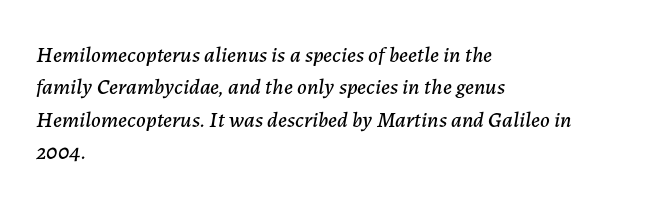
{"italic": "yes", "lean": "right", "slant_degrees": 7, "underline": "no", "align": "left", "line_spacing": "normal", "line_spacing_ratio": 1.47, "letter_spacing": "normal", "letter_spacing_em": 0.0, "glyph_px": 22}
